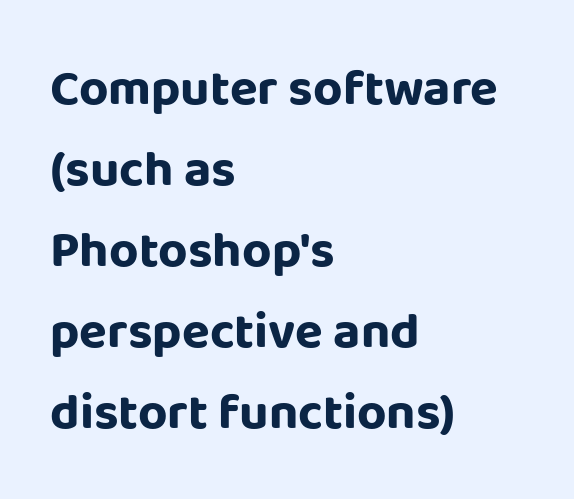
The lines are quadded left. Ordinary non-slanted type is in use. Bare-footed words on every line. Inter-character spacing is left at the font's built-in metrics. The line-height multiplier appears to be the usual default.
